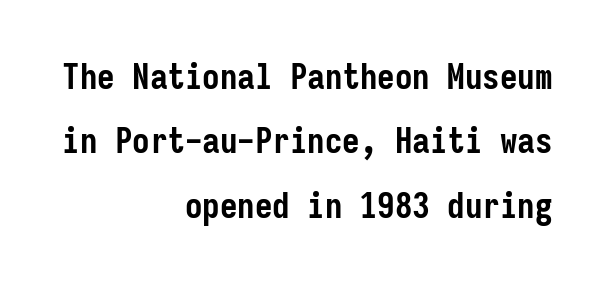
Q: Is the text bold? A: Yes.
Q: Is the text italic (slanted)? A: No, it is upright.
Q: Is the typeface a serif or a sans-serif typeface? A: Sans-serif.
Q: Is the text underlined? A: No.
Q: How is the paragraph aligned? A: Right-aligned.
Q: Is the spacing between letters normal or unusually wide? A: Normal.
Q: Width (condensed, normal, or wide)? A: Condensed.
Q: Stroke contrast? A: Low.
Q: x-height? A: Medium.
Q: Monospaced? A: Yes.
